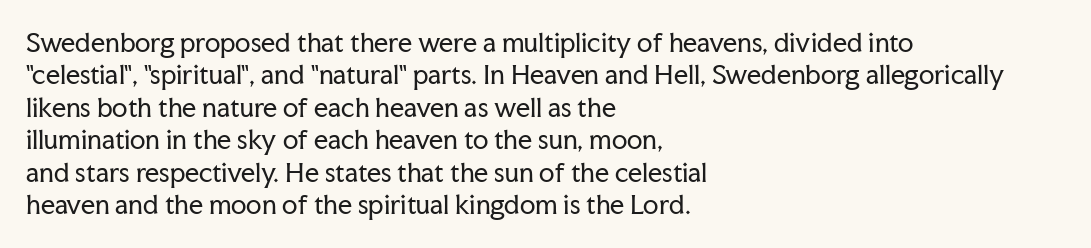
The image shows 25 px text type, upright; set left-aligned, normal line spacing (1.3x), normal letter spacing, not underlined.
